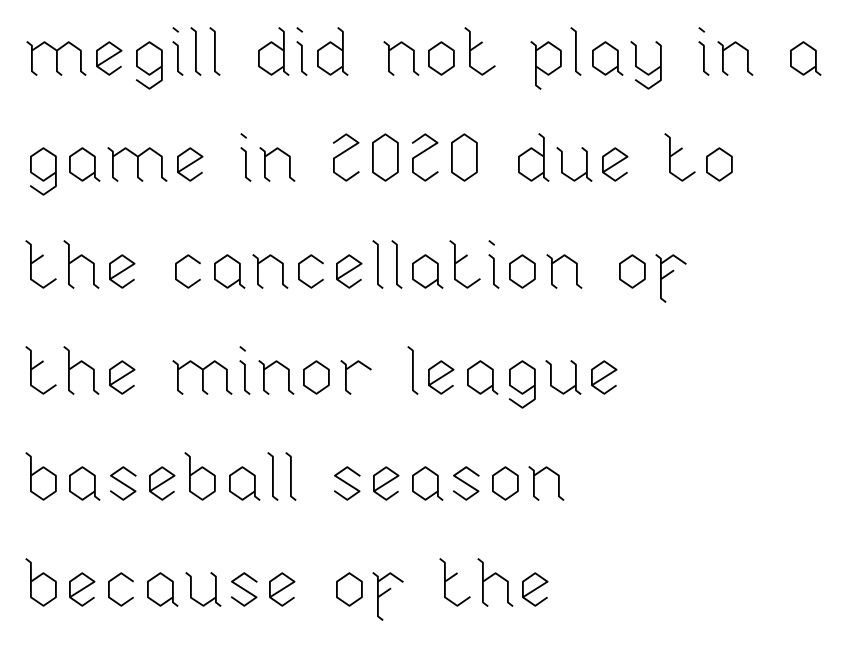
Q: Is the text bold? A: No.
Q: Is the text italic (slanted)? A: No, it is upright.
Q: Is the text underlined? A: No.
Q: How is the paragraph aligned? A: Left-aligned.
Q: Is the spacing between letters normal or unusually wide? A: Normal.
Q: Is the spacing between lines tight, normal or loose? A: Normal.
Q: Width (condensed, normal, or wide)? A: Normal.
Q: Stroke contrast? A: Low.
Q: x-height? A: Medium.
Q: Monospaced? A: No.
